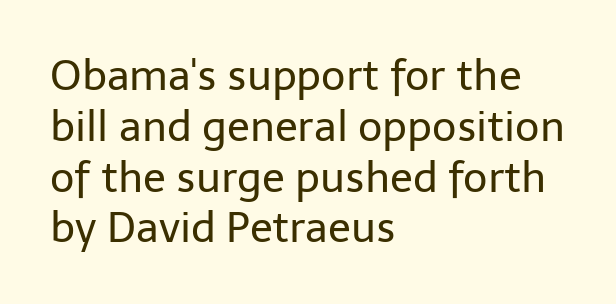
Q: Is the text bold? A: No.
Q: Is the text italic (slanted)? A: No, it is upright.
Q: Is the typeface a serif or a sans-serif typeface? A: Sans-serif.
Q: Is the text underlined? A: No.
Q: How is the paragraph aligned? A: Left-aligned.
Q: Is the spacing between letters normal or unusually wide? A: Normal.
Q: Width (condensed, normal, or wide)? A: Normal.
Q: Stroke contrast? A: Low.
Q: x-height? A: Medium.
Q: Monospaced? A: No.
